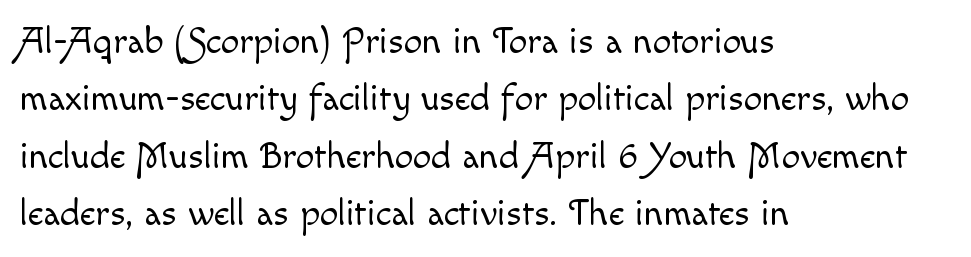
The image shows 37 px light type, upright; set left-aligned, normal line spacing (1.55x), normal letter spacing, not underlined; a small x-height.
